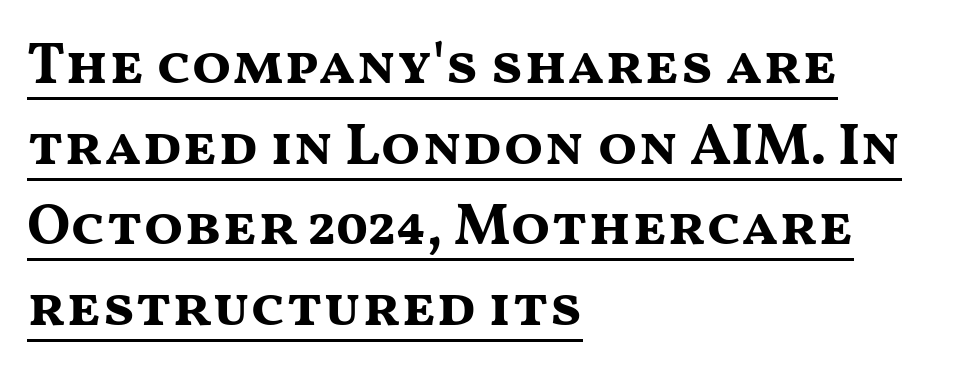
{"serif": "no", "italic": "no", "bold": "yes", "weight": "bold", "width": "wide", "stroke_contrast": "medium", "x_height": "medium", "monospaced": "no", "underline": "yes", "align": "left", "line_spacing": "normal", "line_spacing_ratio": 1.39, "letter_spacing": "normal", "letter_spacing_em": 0.0, "glyph_px": 58}
